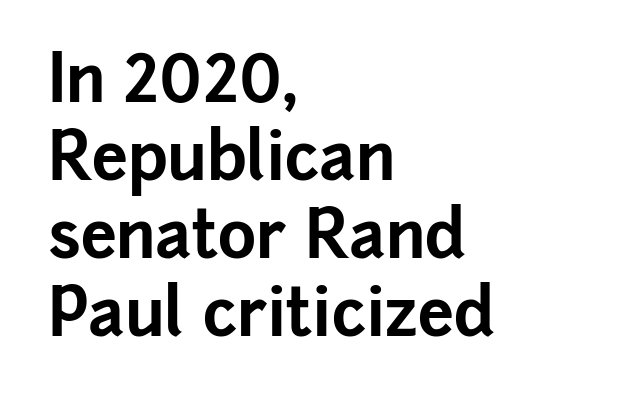
{"serif": "no", "italic": "no", "bold": "yes", "weight": "bold", "width": "normal", "stroke_contrast": "low", "x_height": "medium", "monospaced": "no", "underline": "no", "align": "left", "line_spacing_ratio": 1.2, "letter_spacing": "normal", "letter_spacing_em": 0.0, "glyph_px": 65}
